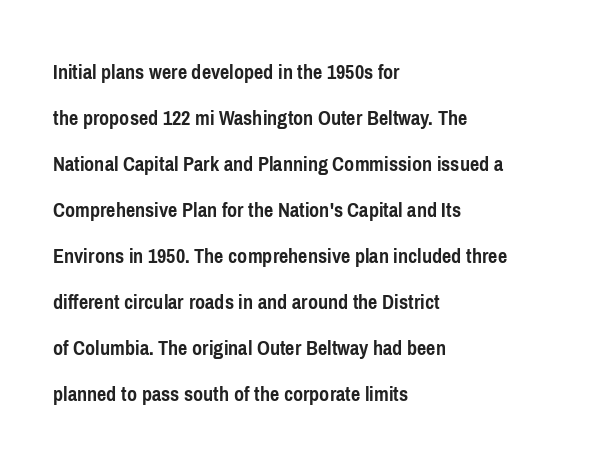
{"italic": "no", "bold": "yes", "underline": "no", "align": "left", "line_spacing": "loose", "line_spacing_ratio": 2.09, "letter_spacing": "normal", "letter_spacing_em": 0.0, "glyph_px": 22}
